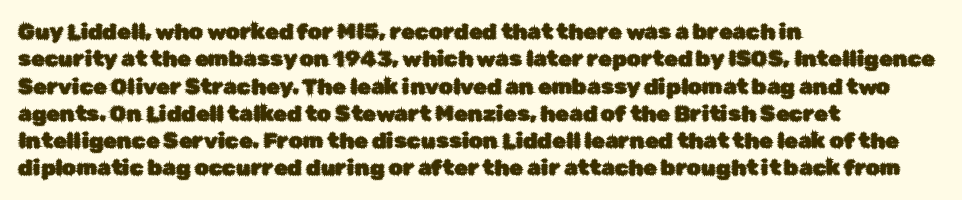
{"italic": "no", "underline": "no", "align": "left", "line_spacing_ratio": 1.24, "letter_spacing": "normal", "letter_spacing_em": 0.0, "glyph_px": 22}
